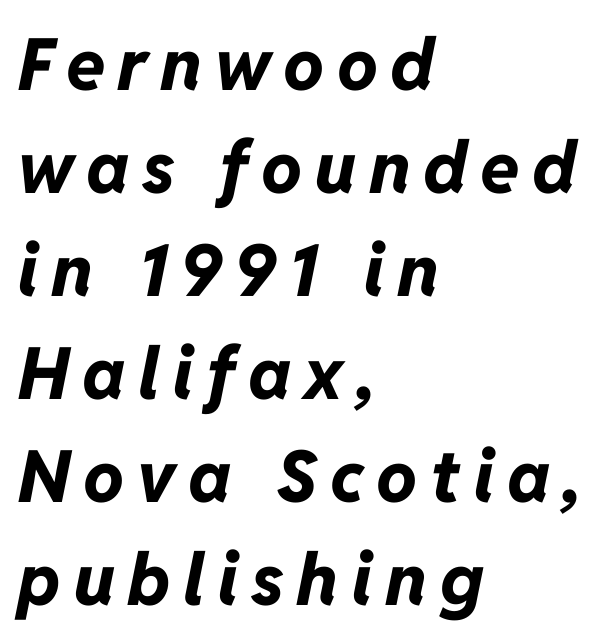
{"italic": "yes", "lean": "right", "slant_degrees": 11, "bold": "yes", "weight": "bold", "width": "normal", "stroke_contrast": "low", "x_height": "medium", "monospaced": "no", "underline": "no", "align": "left", "line_spacing": "normal", "line_spacing_ratio": 1.43, "glyph_px": 72}
